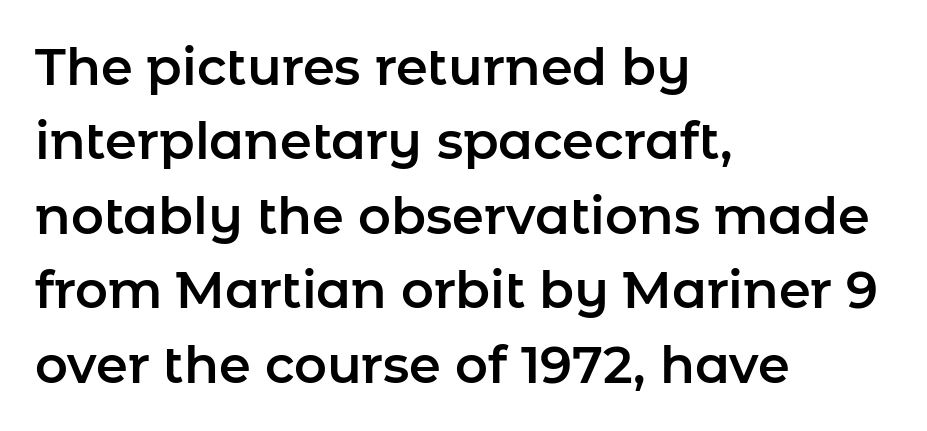
Q: Is the text italic (slanted)? A: No, it is upright.
Q: Is the typeface a serif or a sans-serif typeface? A: Sans-serif.
Q: Is the text underlined? A: No.
Q: How is the paragraph aligned? A: Left-aligned.
Q: Is the spacing between letters normal or unusually wide? A: Normal.
Q: Is the spacing between lines tight, normal or loose? A: Normal.
Q: Width (condensed, normal, or wide)? A: Normal.
Q: Stroke contrast? A: Low.
Q: x-height? A: Medium.
Q: Monospaced? A: No.
